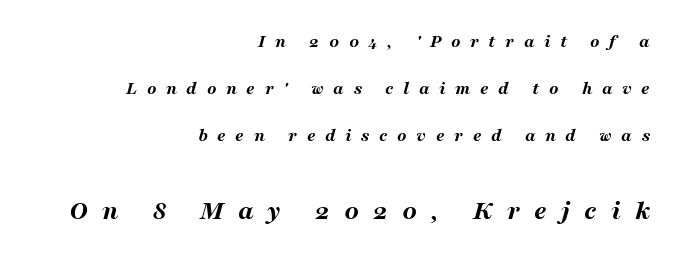
{"italic": "yes", "lean": "right", "slant_degrees": 16, "bold": "yes", "weight": "bold", "width": "wide", "stroke_contrast": "medium", "x_height": "medium", "monospaced": "no", "underline": "no", "align": "right", "line_spacing": "loose", "line_spacing_ratio": 2.48, "letter_spacing": "wide", "letter_spacing_em": 0.5, "larger_block": "second", "size_ratio": 1.47, "glyph_px": 28}
